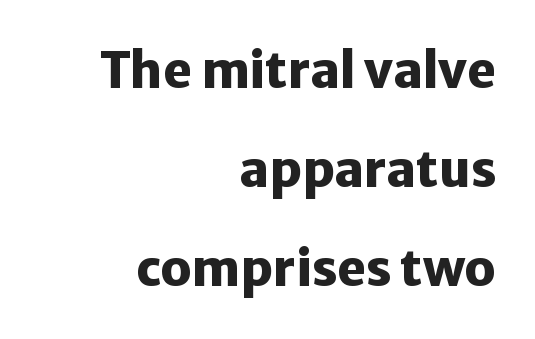
The passage shown is typed in a proportional face where columns would drift. These lines are set flush right with a ragged left edge. The font's upright variant was chosen for this text. The strokes are fattened all the way to bold. I'd call this a sans setting — the letters go barefoot. Just letters on the line, the space beneath them empty.
